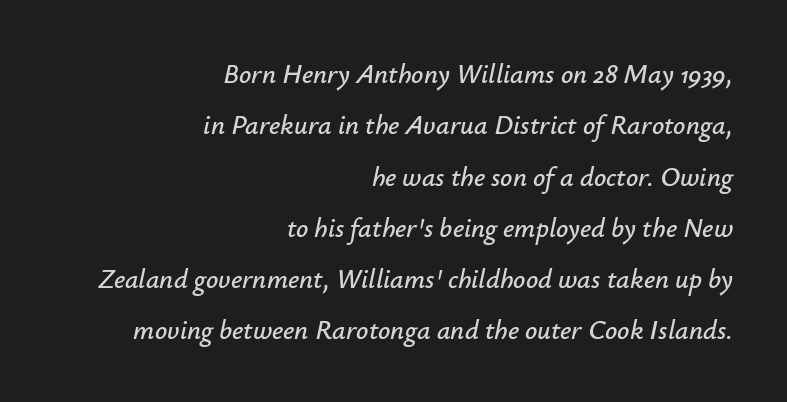
The image shows 27 px text type, italic (leaning right); set right-aligned, loose line spacing (1.9x), normal letter spacing, not underlined.
